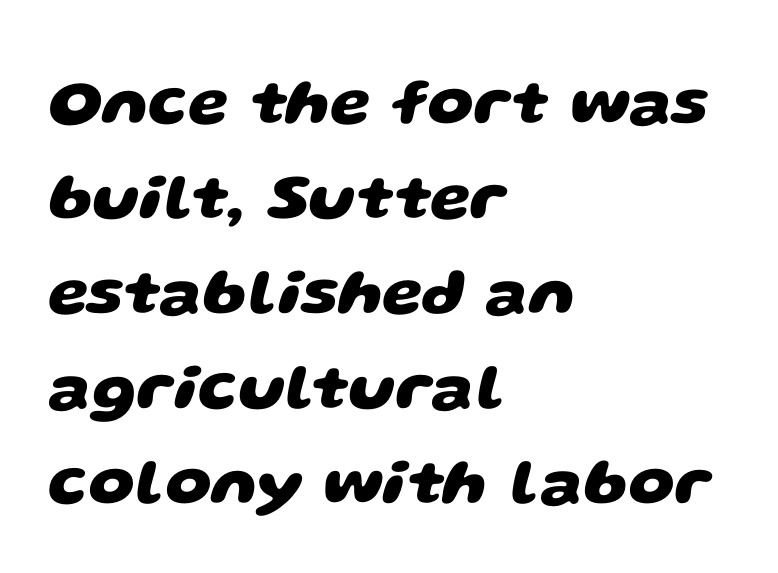
The passage shown is typed in a proportional face where columns would drift. The space beneath each line is pristine and unruled. Evenly set lines give the paragraph a standard silhouette. Observe the ordinary spacing: letters are neighbours, not strangers. You'd pick this weight for a headline — it's a proper bold.
